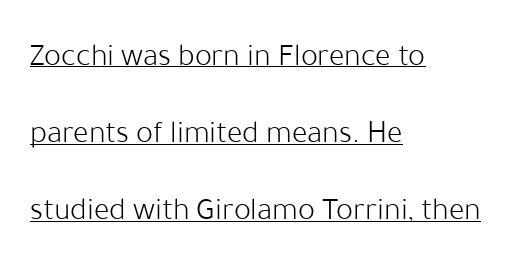
Q: Is the text bold? A: No.
Q: Is the text italic (slanted)? A: No, it is upright.
Q: Is the typeface a serif or a sans-serif typeface? A: Sans-serif.
Q: Is the text underlined? A: Yes.
Q: How is the paragraph aligned? A: Left-aligned.
Q: Is the spacing between letters normal or unusually wide? A: Normal.
Q: Is the spacing between lines tight, normal or loose? A: Loose.
Q: Width (condensed, normal, or wide)? A: Normal.
Q: Stroke contrast? A: Low.
Q: x-height? A: Medium.
Q: Monospaced? A: No.
